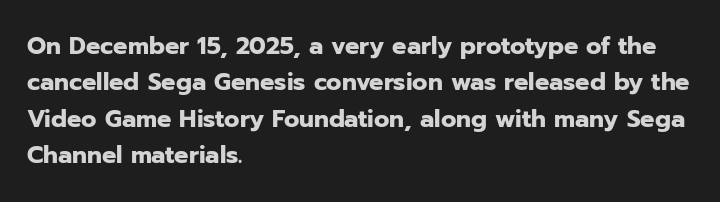
Q: Is the text bold? A: Yes.
Q: Is the text italic (slanted)? A: No, it is upright.
Q: Is the text underlined? A: No.
Q: How is the paragraph aligned? A: Left-aligned.
Q: Is the spacing between letters normal or unusually wide? A: Normal.
Q: Is the spacing between lines tight, normal or loose? A: Normal.
